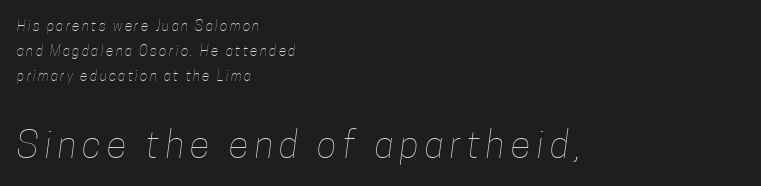
{"bold": "no", "weight": "thin", "width": "condensed", "stroke_contrast": "low", "x_height": "medium", "monospaced": "no", "underline": "no", "align": "left", "line_spacing_ratio": 1.78, "larger_block": "second", "size_ratio": 2.64, "glyph_px": 37}
